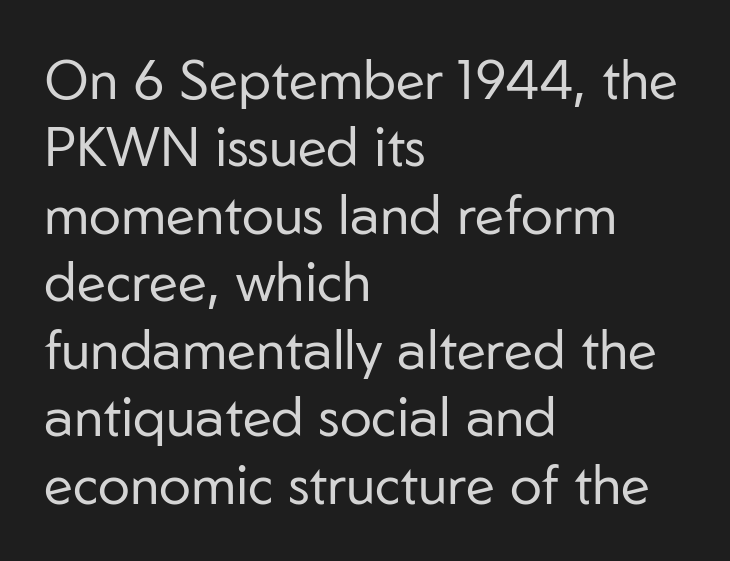
The image shows 54 px regular-weight sans-serif type, upright; set left-aligned, normal line spacing (1.25x), normal letter spacing, not underlined; low stroke contrast and a medium x-height.
